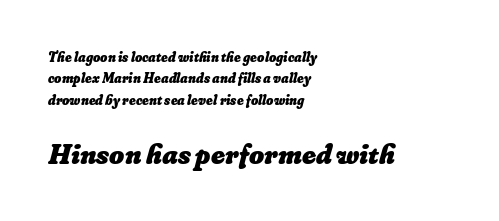
Q: Is the text bold? A: Yes.
Q: Is the text underlined? A: No.
Q: How is the paragraph aligned? A: Left-aligned.
Q: Is the spacing between letters normal or unusually wide? A: Normal.
Q: Is the spacing between lines tight, normal or loose? A: Normal.
Q: Which block of text is set in a larger size, the first (top) or the second (bottom)? A: The second (bottom) one.
Q: Width (condensed, normal, or wide)? A: Normal.
Q: Stroke contrast? A: Low.
Q: x-height? A: Small.
Q: Monospaced? A: No.
